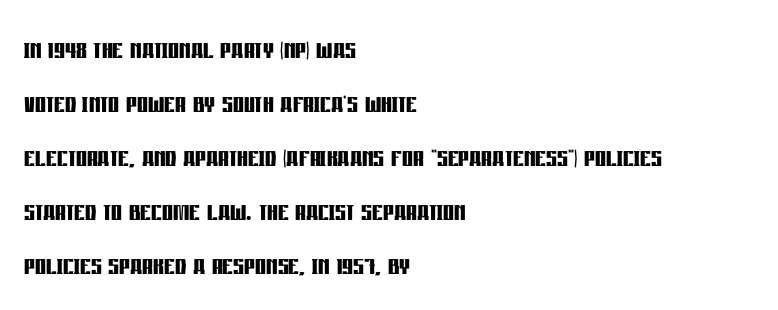
The image shows 34 px semibold, condensed sans-serif type, upright; set left-aligned, normal line spacing (1.59x), normal letter spacing, not underlined; low stroke contrast and a large x-height.
